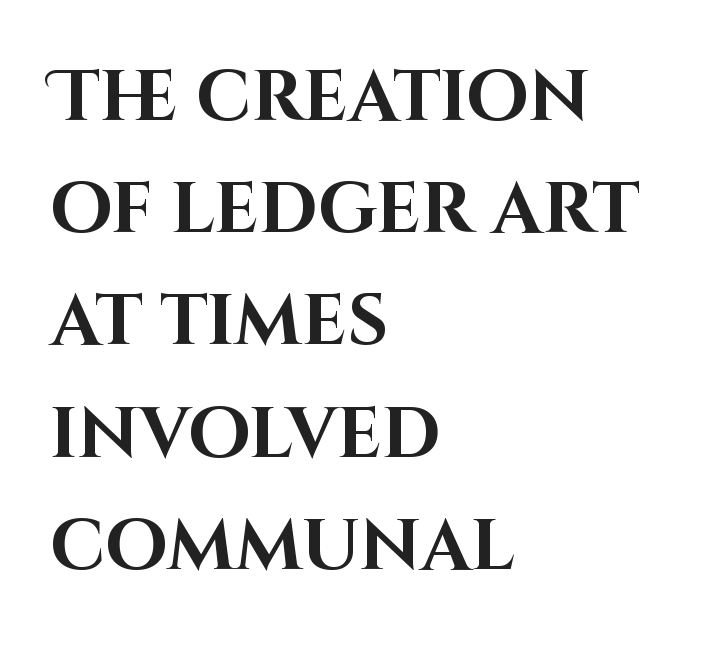
Q: Is the text bold? A: Yes.
Q: Is the text italic (slanted)? A: No, it is upright.
Q: Is the typeface a serif or a sans-serif typeface? A: Sans-serif.
Q: Is the text underlined? A: No.
Q: How is the paragraph aligned? A: Left-aligned.
Q: Is the spacing between letters normal or unusually wide? A: Normal.
Q: Is the spacing between lines tight, normal or loose? A: Normal.
Q: Width (condensed, normal, or wide)? A: Normal.
Q: Stroke contrast? A: High.
Q: x-height? A: Large.
Q: Monospaced? A: No.
